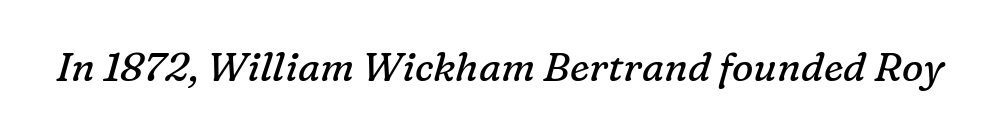
The image shows 40 px regular-weight serif type, italic (leaning right); set normal letter spacing, not underlined; low stroke contrast and a medium x-height.
